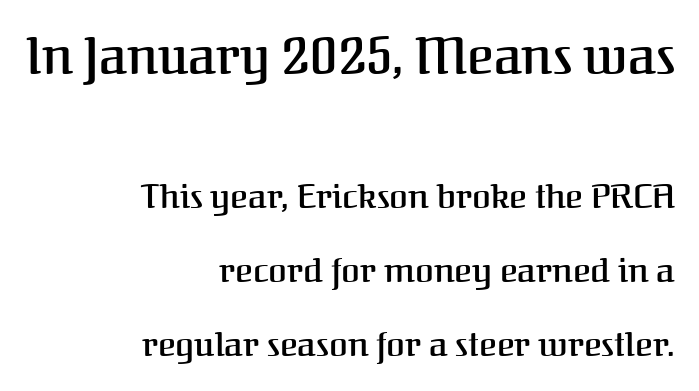
The image shows 51 px semibold serif type, upright; set right-aligned, loose line spacing (2.17x), normal letter spacing, not underlined; the first (top) block is 1.5x larger; medium stroke contrast and a medium x-height.
